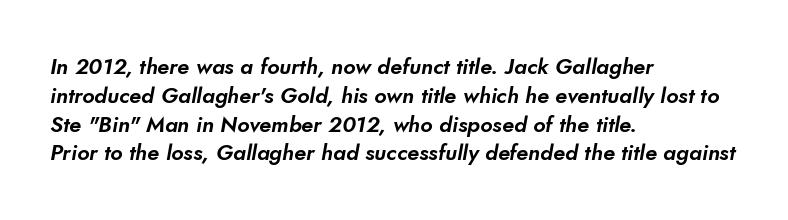
The image shows 22 px text type; set left-aligned, normal line spacing (1.31x), normal letter spacing, not underlined.
